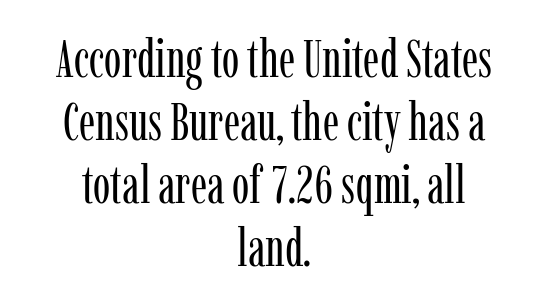
The image shows 52 px regular-weight, condensed serif type, upright; set centered, line spacing 1.21x, normal letter spacing, not underlined; low stroke contrast and a medium x-height.
